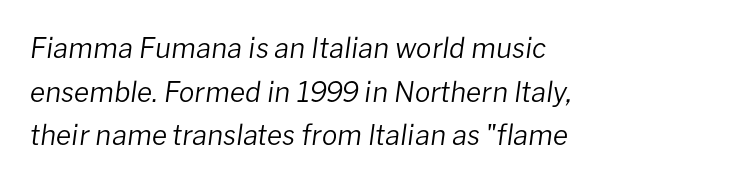
Q: Is the text bold? A: No.
Q: Is the text italic (slanted)? A: Yes, it leans right by about 8 degrees.
Q: Is the text underlined? A: No.
Q: How is the paragraph aligned? A: Left-aligned.
Q: Is the spacing between letters normal or unusually wide? A: Normal.
Q: Is the spacing between lines tight, normal or loose? A: Normal.
Q: Width (condensed, normal, or wide)? A: Normal.
Q: Stroke contrast? A: Low.
Q: x-height? A: Medium.
Q: Monospaced? A: No.
